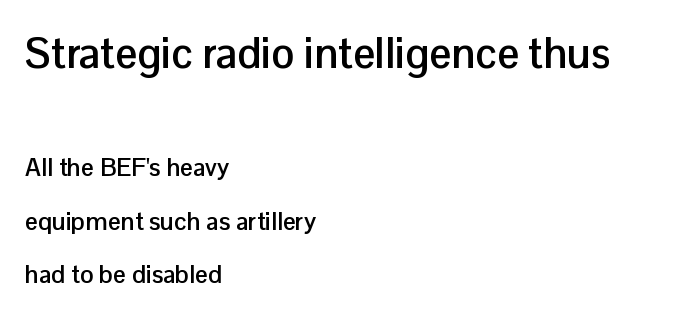
The image shows 43 px semibold sans-serif type, upright; set left-aligned, loose line spacing (2.14x), normal letter spacing, not underlined; the first (top) block is 1.72x larger; low stroke contrast and a medium x-height.
